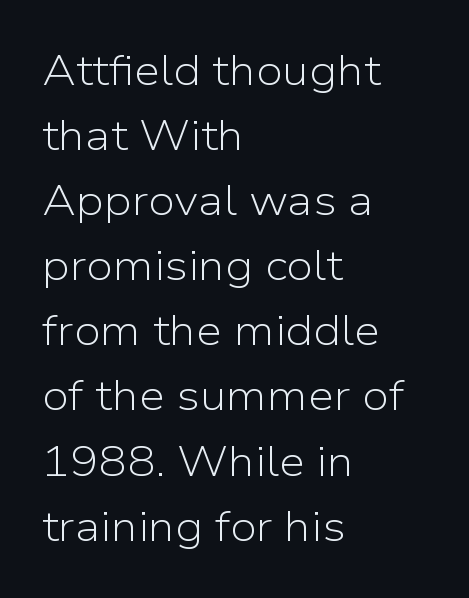
Stem width sits at or under what a default text font uses. Normally led — the rows are evenly, conventionally spaced. The designer went with a sans here, leaving each stem footless. Look at the tracking — it's just the regular setting, nothing added. These lines are set flush left with a ragged right edge.
